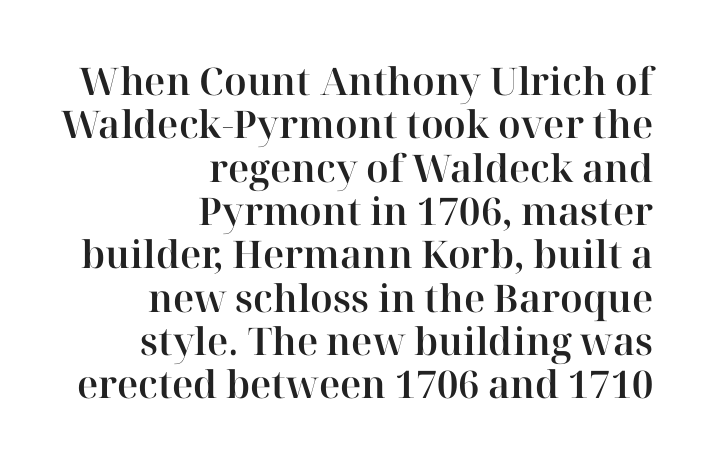
Q: Is the text italic (slanted)? A: No, it is upright.
Q: Is the typeface a serif or a sans-serif typeface? A: Serif.
Q: Is the text underlined? A: No.
Q: How is the paragraph aligned? A: Right-aligned.
Q: Is the spacing between letters normal or unusually wide? A: Normal.
Q: Is the spacing between lines tight, normal or loose? A: Tight.
Q: Width (condensed, normal, or wide)? A: Normal.
Q: Stroke contrast? A: High.
Q: x-height? A: Medium.
Q: Monospaced? A: No.
